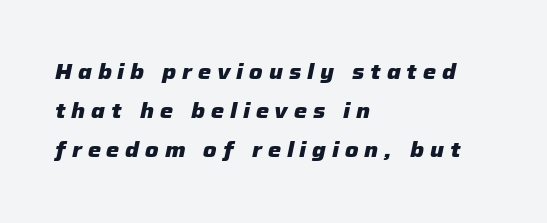
The font's italic variant was chosen for this text. One-word summary of the alignment: left. The face used here has the dense, thick strokes of a bold. Observe the wide spacing: letters keep a clear distance from each other.
